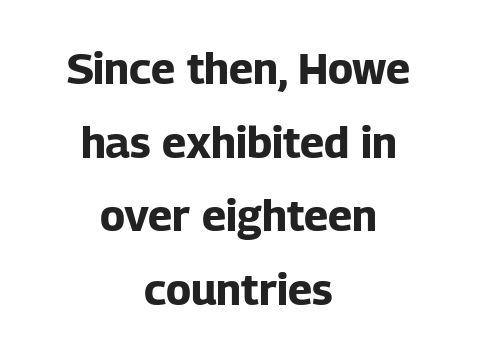
The image shows 43 px bold sans-serif type, upright; set centered, line spacing 1.71x, normal letter spacing, not underlined; low stroke contrast and a medium x-height.
